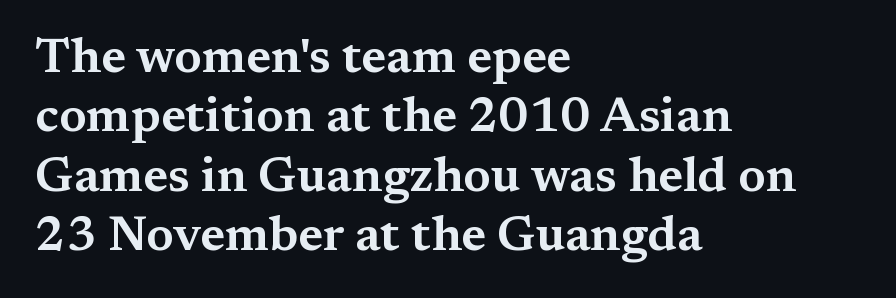
The image shows 49 px wide serif type, upright; set left-aligned, line spacing 1.21x, normal letter spacing, not underlined; medium stroke contrast and a medium x-height.
